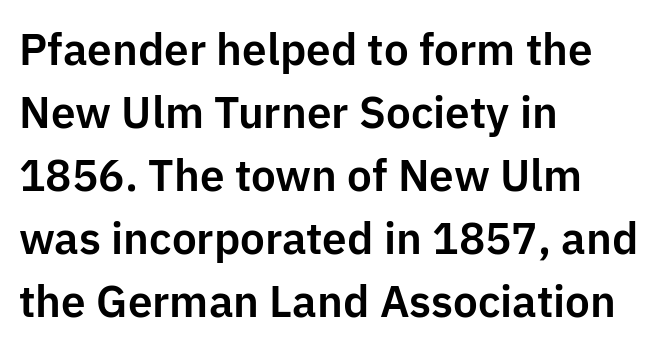
Proportional: the letters do not fall into vertical columns. This rendering features lettering with no underline. The leading is moderate, giving the passage an even texture. Ordinary non-slanted type is in use. To sum up the face: it is a sans, with no serifs. Letter spacing: default.
